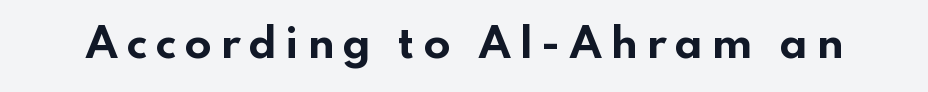
Q: Is the text bold? A: Yes.
Q: Is the text italic (slanted)? A: No, it is upright.
Q: Is the typeface a serif or a sans-serif typeface? A: Sans-serif.
Q: Is the text underlined? A: No.
Q: Is the spacing between letters normal or unusually wide? A: Unusually wide.
Q: Width (condensed, normal, or wide)? A: Wide.
Q: Stroke contrast? A: Low.
Q: x-height? A: Small.
Q: Monospaced? A: No.
